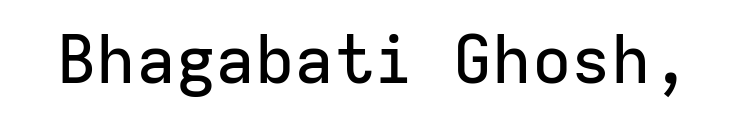
A sans-serif font was chosen for this passage. Every character sits straight up, as roman type does. The letters sit at their default tracking, neither squeezed nor spread. The specimen omits any rule beneath the text block's lines. Monospaced: the letters line up in strict vertical columns.
